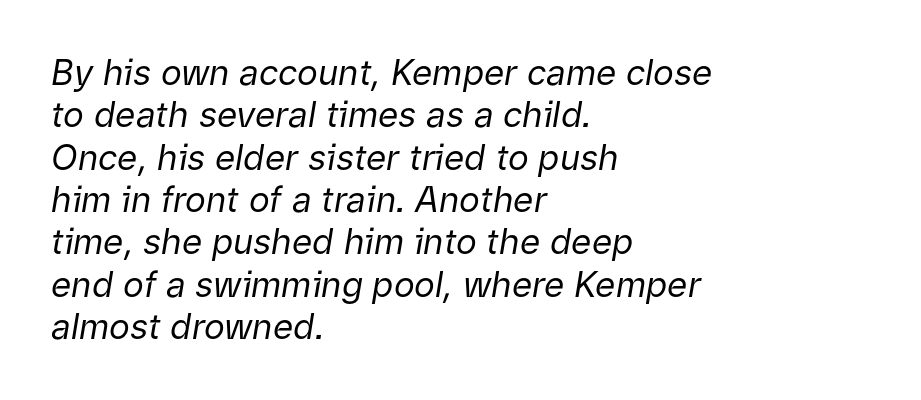
{"italic": "yes", "lean": "right", "slant_degrees": 9, "bold": "no", "weight": "regular", "width": "normal", "stroke_contrast": "low", "x_height": "medium", "monospaced": "no", "underline": "no", "align": "left", "line_spacing_ratio": 1.21, "letter_spacing": "normal", "letter_spacing_em": 0.0, "glyph_px": 35}
